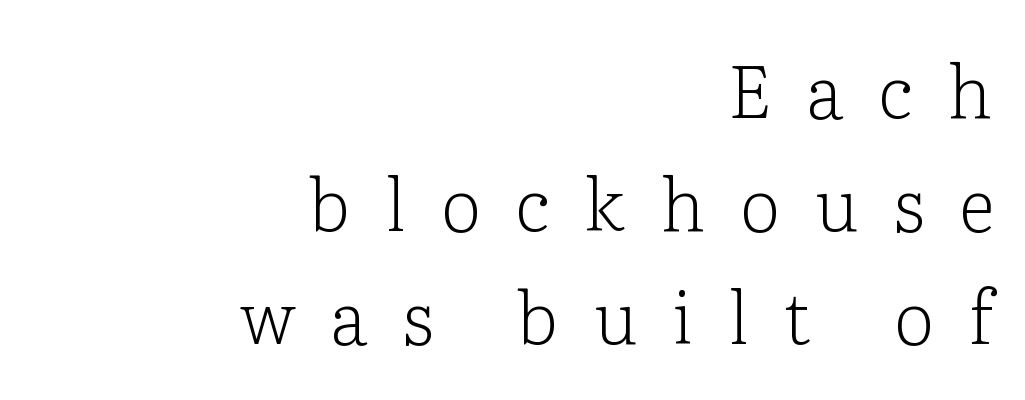
{"serif": "yes", "italic": "no", "bold": "no", "weight": "light", "width": "normal", "stroke_contrast": "low", "x_height": "medium", "monospaced": "no", "underline": "no", "align": "right", "line_spacing": "normal", "line_spacing_ratio": 1.55, "letter_spacing": "wide", "letter_spacing_em": 0.47, "glyph_px": 73}
